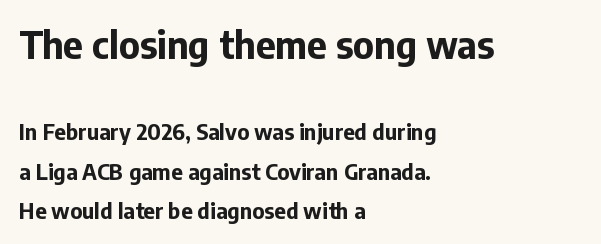
Q: Is the text bold? A: Yes.
Q: Is the text italic (slanted)? A: No, it is upright.
Q: Is the typeface a serif or a sans-serif typeface? A: Sans-serif.
Q: Is the text underlined? A: No.
Q: How is the paragraph aligned? A: Left-aligned.
Q: Is the spacing between letters normal or unusually wide? A: Normal.
Q: Which block of text is set in a larger size, the first (top) or the second (bottom)? A: The first (top) one.
Q: Width (condensed, normal, or wide)? A: Normal.
Q: Stroke contrast? A: Low.
Q: x-height? A: Medium.
Q: Monospaced? A: No.
